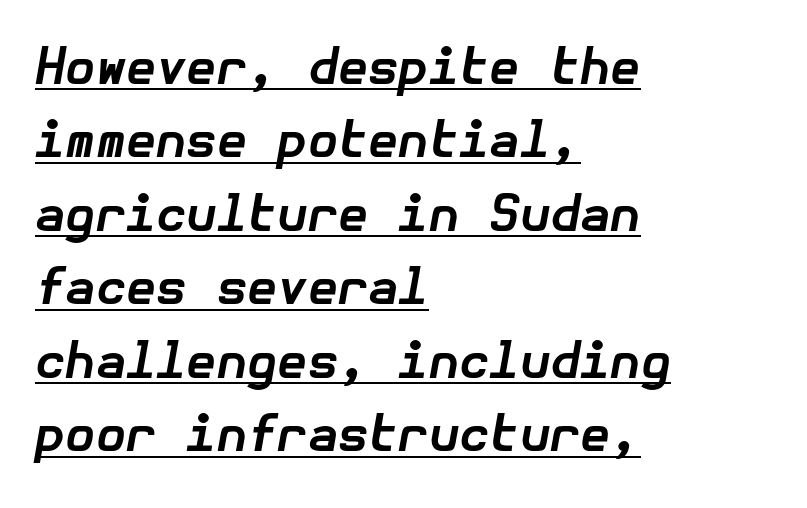
Reading down the column, the eye jumps a familiar distance to each next line. This sample uses plain, unmodified letter spacing. On the weight axis this lands at bold, roughly 700. Emphasis is given by a line drawn under the lettering. The compositor pushed each line to the left boundary. Is the type slanted? Yes — the strokes lean at a clear angle.
